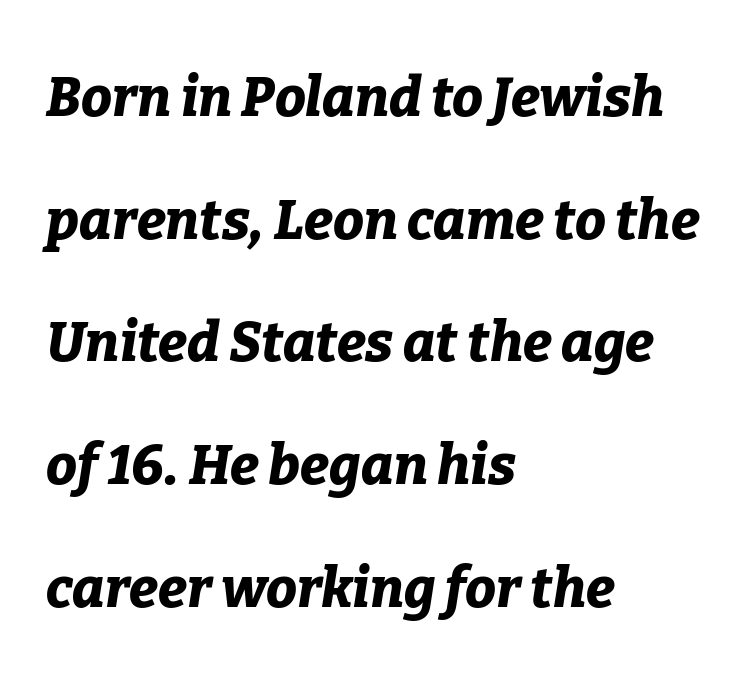
The image shows 55 px bold type, italic (leaning right); set left-aligned, loose line spacing (2.23x), normal letter spacing, not underlined; low stroke contrast and a medium x-height.
